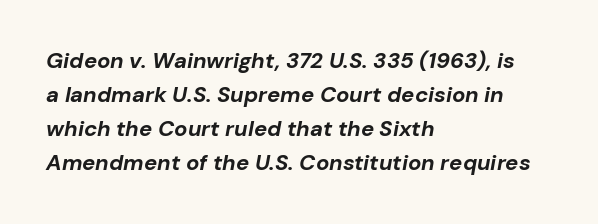
The typography opts for an oblique posture over an upright one. Observe the ordinary spacing: letters are neighbours, not strangers. A student would call this left alignment; a typographer would say flush left, rag right. These lines sit exactly where default settings would place them. The strokes are fattened all the way to bold.
